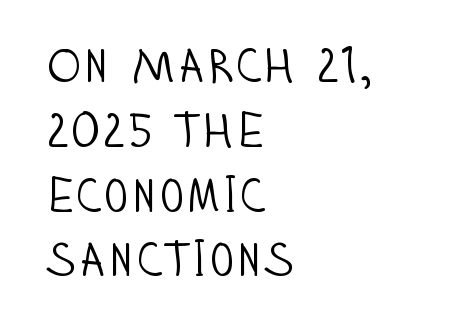
{"serif": "no", "italic": "no", "bold": "no", "weight": "light", "width": "condensed", "stroke_contrast": "low", "x_height": "large", "monospaced": "no", "underline": "no", "align": "left", "line_spacing": "normal", "line_spacing_ratio": 1.35, "letter_spacing": "normal", "letter_spacing_em": 0.0, "glyph_px": 48}
